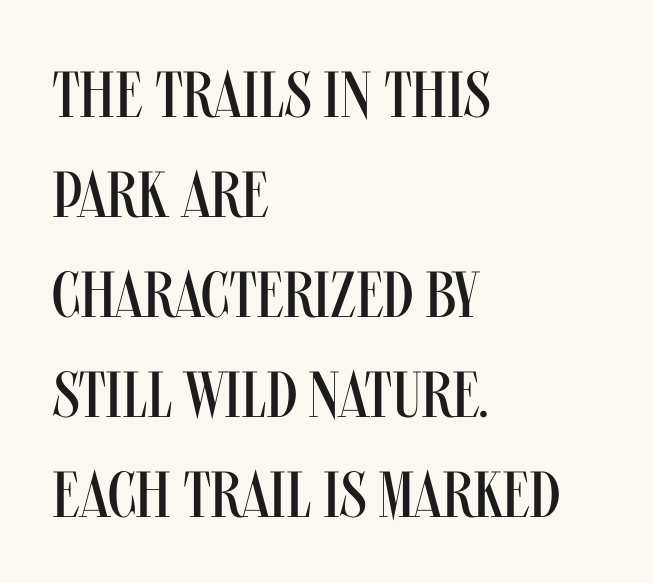
Each line starts at the same left margin while the right side varies. Stems here are at most as thick as an everyday book face. No extra tracking has been applied to these lines. Each row of text sits above clean, open space.
